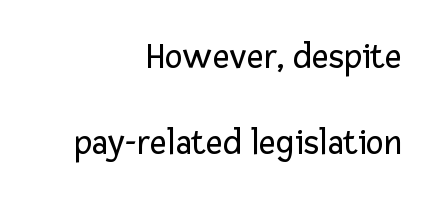
{"serif": "no", "italic": "no", "bold": "no", "weight": "regular", "width": "normal", "stroke_contrast": "low", "x_height": "medium", "monospaced": "no", "underline": "no", "align": "right", "line_spacing": "loose", "line_spacing_ratio": 2.32, "letter_spacing": "normal", "letter_spacing_em": 0.0, "glyph_px": 37}
